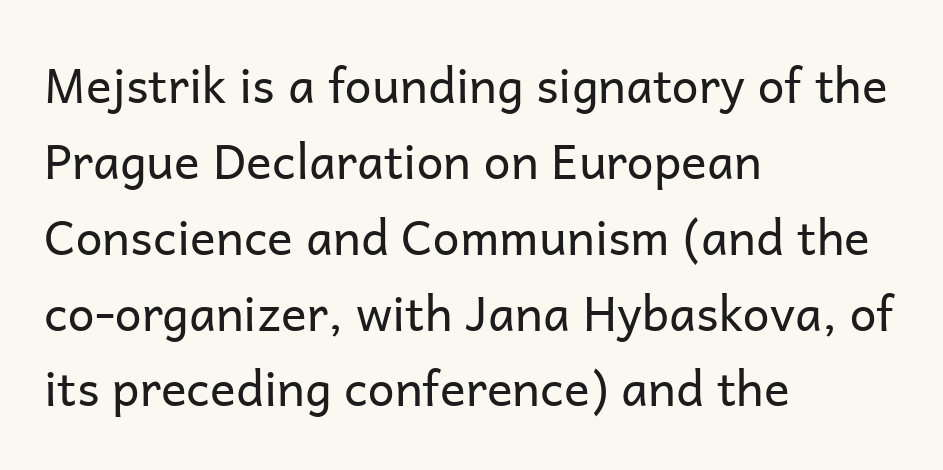
{"serif": "no", "italic": "no", "bold": "no", "weight": "regular", "width": "normal", "stroke_contrast": "low", "x_height": "medium", "monospaced": "no", "underline": "no", "align": "left", "line_spacing": "normal", "line_spacing_ratio": 1.58, "letter_spacing": "normal", "letter_spacing_em": 0.0, "glyph_px": 48}
